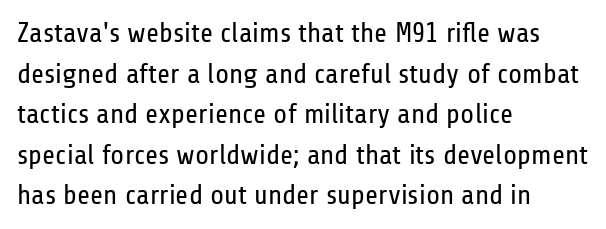
{"serif": "no", "italic": "no", "bold": "no", "weight": "regular", "width": "condensed", "stroke_contrast": "low", "x_height": "medium", "monospaced": "no", "underline": "no", "align": "left", "line_spacing": "normal", "line_spacing_ratio": 1.45, "letter_spacing": "normal", "letter_spacing_em": 0.0, "glyph_px": 28}
